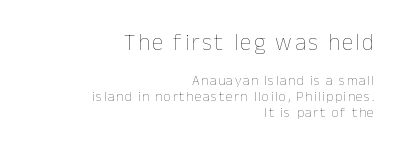
Unlike italic type, these characters show no tilt at all. The space between consecutive lines is stingy. Which chunk is bigger? The first one — the top block dwarfs the bottom. Is the type heavy? It reads as light-to-regular instead. The paragraph shown leans on its right margin. Lines of text with bare space underneath.
